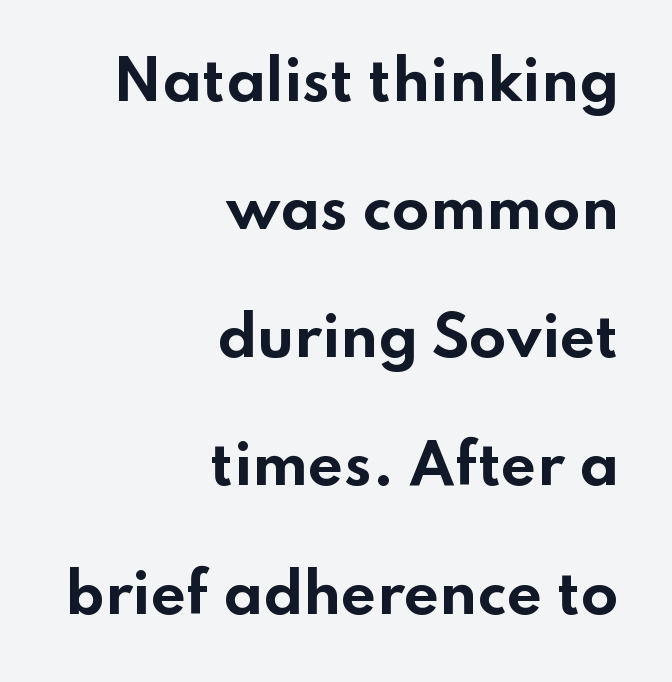
{"serif": "no", "italic": "no", "bold": "yes", "weight": "bold", "width": "wide", "stroke_contrast": "low", "x_height": "small", "monospaced": "no", "underline": "no", "align": "right", "line_spacing": "loose", "line_spacing_ratio": 2.33, "letter_spacing": "normal", "letter_spacing_em": 0.0, "glyph_px": 55}
